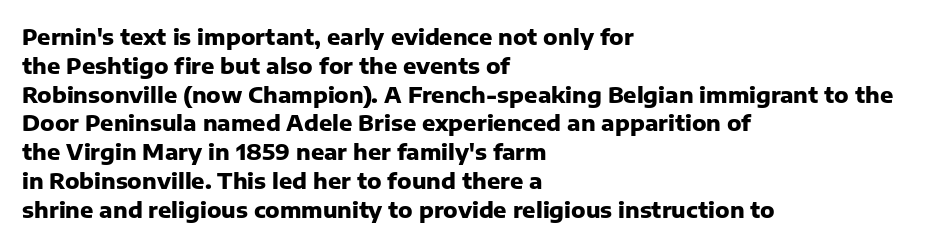
The rows are spaced the way most documents space them. Its strokes are broad and dark, the hallmark of bold type. Posture: upright roman. A bare baseline throughout the passage.
